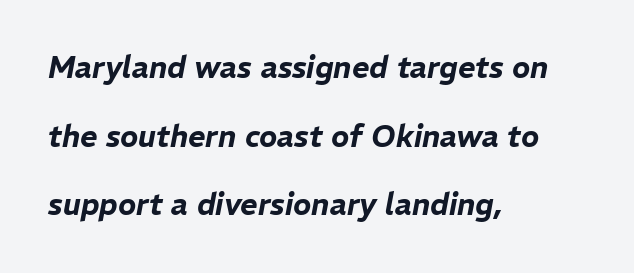
{"italic": "yes", "lean": "right", "slant_degrees": 11, "width": "normal", "stroke_contrast": "low", "x_height": "medium", "monospaced": "no", "underline": "no", "align": "left", "line_spacing": "loose", "line_spacing_ratio": 2.29, "letter_spacing": "normal", "letter_spacing_em": 0.0, "glyph_px": 30}
